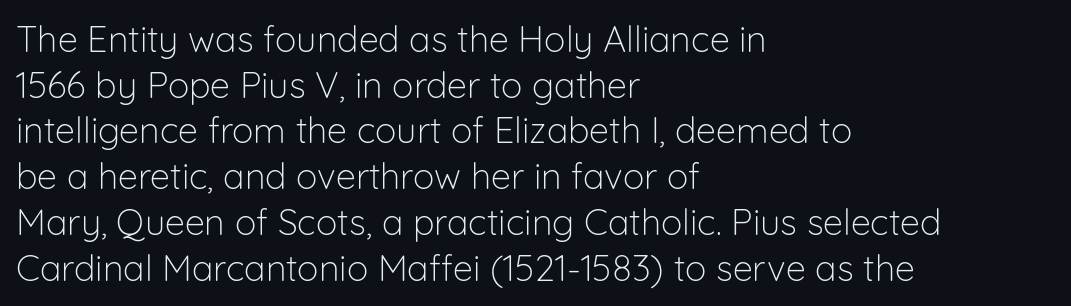
{"serif": "no", "italic": "no", "bold": "no", "weight": "light", "width": "normal", "stroke_contrast": "low", "x_height": "medium", "monospaced": "no", "underline": "no", "align": "left", "line_spacing": "normal", "line_spacing_ratio": 1.27, "letter_spacing": "normal", "letter_spacing_em": 0.0, "glyph_px": 36}
